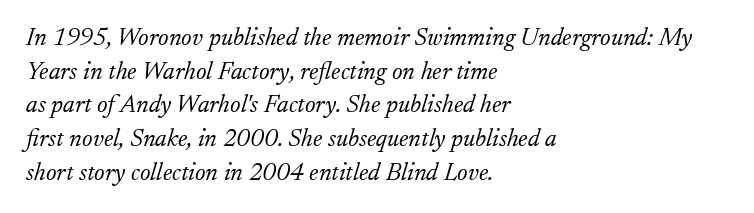
{"italic": "yes", "lean": "right", "slant_degrees": 17, "bold": "no", "underline": "no", "align": "left", "line_spacing": "normal", "line_spacing_ratio": 1.35, "letter_spacing": "normal", "letter_spacing_em": 0.0, "glyph_px": 25}
